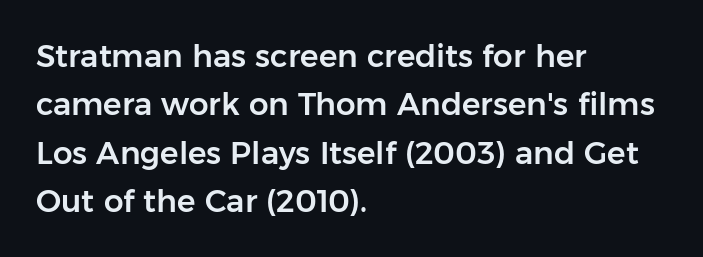
The image shows 31 px sans-serif type, upright; set left-aligned, normal line spacing (1.56x), normal letter spacing, not underlined; low stroke contrast and a medium x-height.
